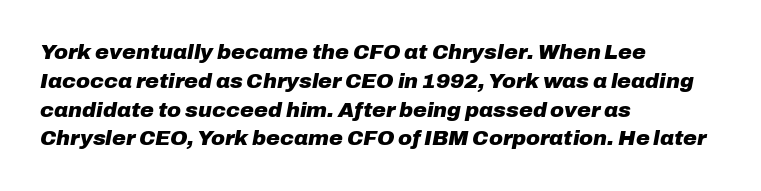
The image shows 21 px bold type, italic (leaning right); set left-aligned, normal line spacing (1.37x), normal letter spacing, not underlined.
